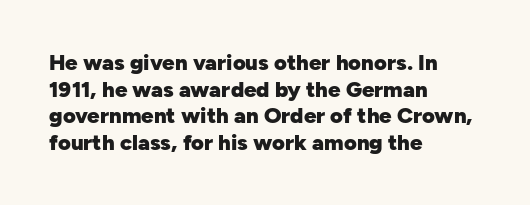
The image shows 22 px bold type, upright; set left-aligned, line spacing 1.21x, normal letter spacing, not underlined.
